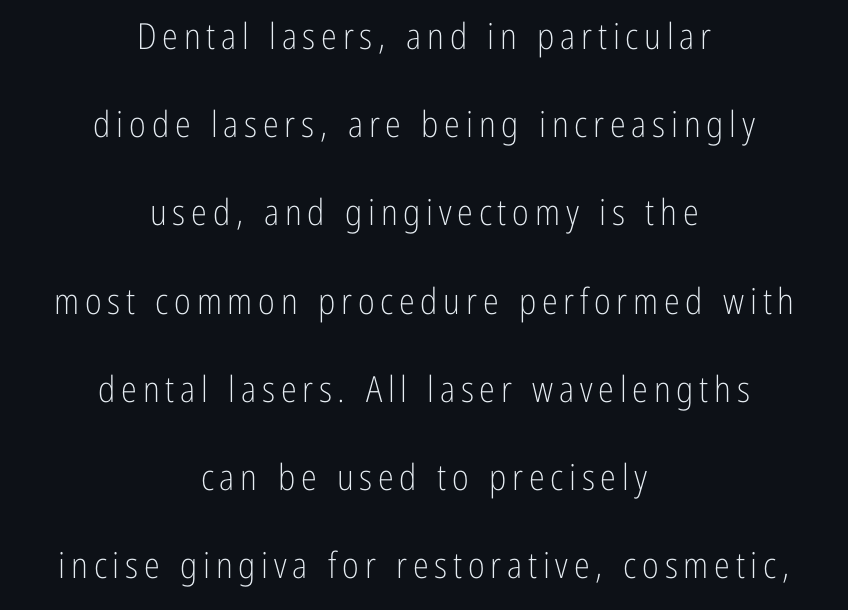
{"serif": "no", "italic": "no", "bold": "no", "weight": "light", "width": "condensed", "stroke_contrast": "low", "x_height": "medium", "monospaced": "no", "underline": "no", "align": "center", "line_spacing": "loose", "line_spacing_ratio": 2.45, "glyph_px": 36}
